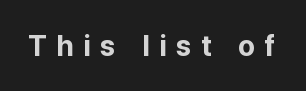
{"serif": "no", "italic": "no", "bold": "yes", "weight": "bold", "width": "normal", "stroke_contrast": "low", "x_height": "medium", "monospaced": "no", "underline": "no", "letter_spacing": "wide", "letter_spacing_em": 0.34, "glyph_px": 28}
